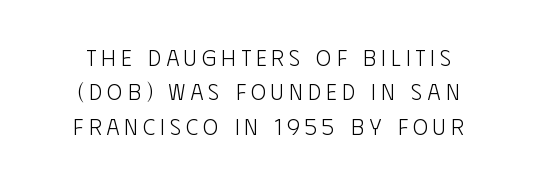
The rows are spaced the way most documents space them. You can tell it's not italic because the verticals are truly vertical. The paragraph has two soft edges and a firm central axis. A quiet, ordinary-to-light weight characterises the typeface. Characters follow at a spacing far wider than the type designer built in.
